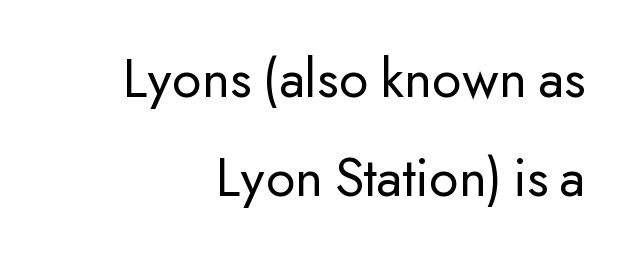
Q: Is the text bold? A: No.
Q: Is the text italic (slanted)? A: No, it is upright.
Q: Is the typeface a serif or a sans-serif typeface? A: Sans-serif.
Q: Is the text underlined? A: No.
Q: How is the paragraph aligned? A: Right-aligned.
Q: Is the spacing between letters normal or unusually wide? A: Normal.
Q: Width (condensed, normal, or wide)? A: Normal.
Q: Stroke contrast? A: Low.
Q: x-height? A: Small.
Q: Monospaced? A: No.
